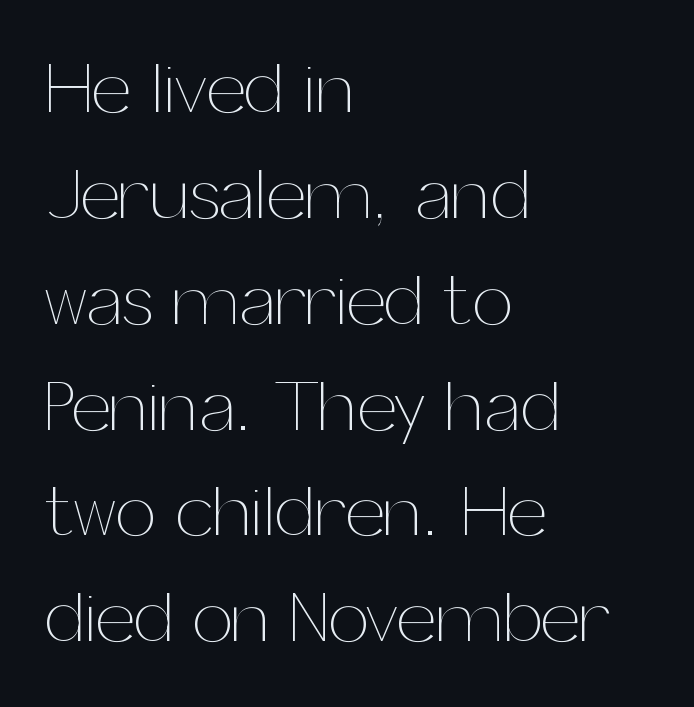
The image shows 72 px thin type, upright; set left-aligned, normal line spacing (1.47x), normal letter spacing, not underlined; medium stroke contrast and a medium x-height.
